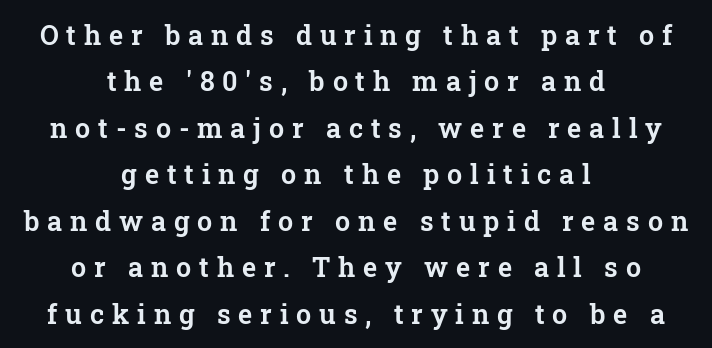
Q: Is the text italic (slanted)? A: No, it is upright.
Q: Is the text underlined? A: No.
Q: How is the paragraph aligned? A: Centered.
Q: Is the spacing between letters normal or unusually wide? A: Unusually wide.
